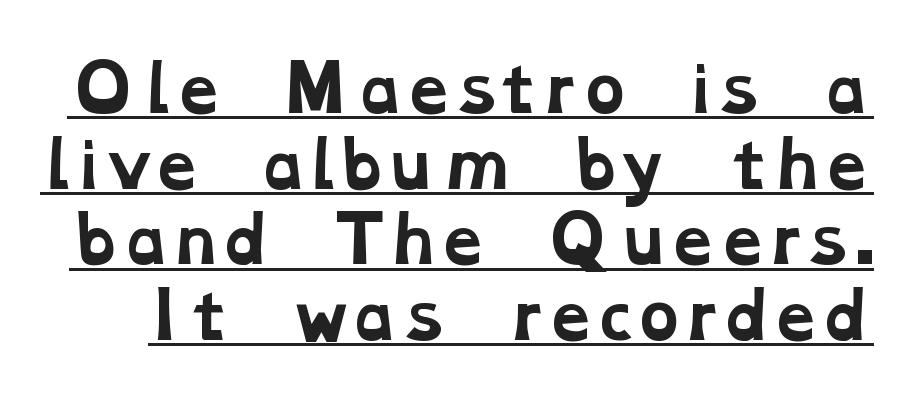
Q: Is the text bold? A: Yes.
Q: Is the typeface a serif or a sans-serif typeface? A: Serif.
Q: Is the text underlined? A: Yes.
Q: Is the spacing between letters normal or unusually wide? A: Normal.
Q: Width (condensed, normal, or wide)? A: Wide.
Q: Stroke contrast? A: Low.
Q: x-height? A: Medium.
Q: Monospaced? A: No.
